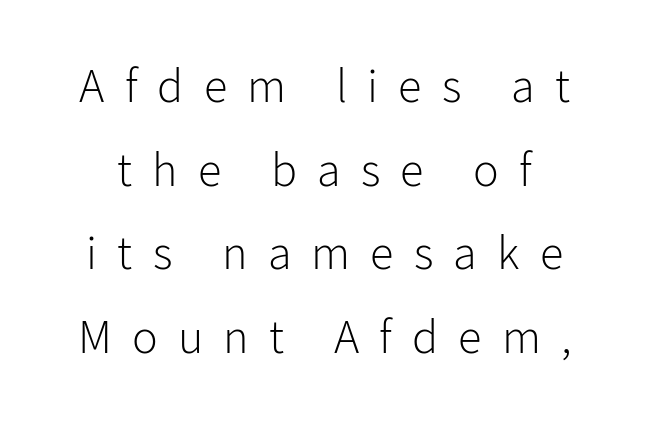
The image shows 48 px light sans-serif type, upright; set line spacing 1.74x, unusually wide letter spacing (+0.42 em), not underlined; low stroke contrast and a medium x-height.
